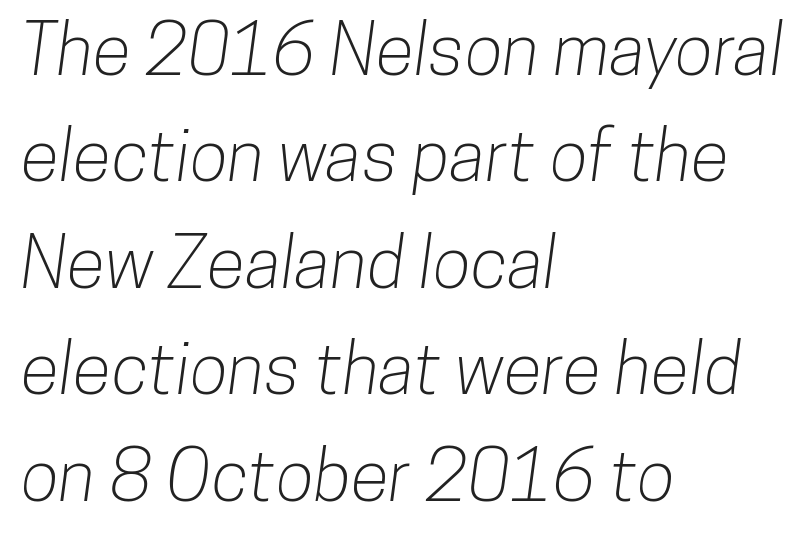
{"serif": "no", "width": "condensed", "stroke_contrast": "low", "x_height": "medium", "monospaced": "no", "underline": "no", "align": "left", "line_spacing": "normal", "line_spacing_ratio": 1.5, "letter_spacing": "normal", "letter_spacing_em": 0.0, "glyph_px": 71}
